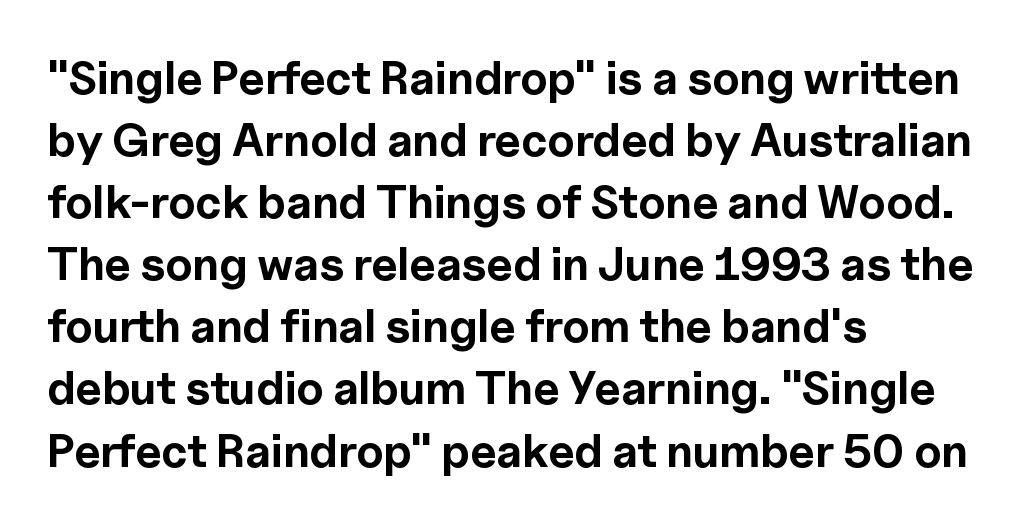
{"serif": "no", "italic": "no", "bold": "yes", "weight": "bold", "width": "normal", "x_height": "medium", "monospaced": "no", "underline": "no", "align": "left", "line_spacing": "normal", "line_spacing_ratio": 1.35, "letter_spacing": "normal", "letter_spacing_em": 0.0, "glyph_px": 46}
